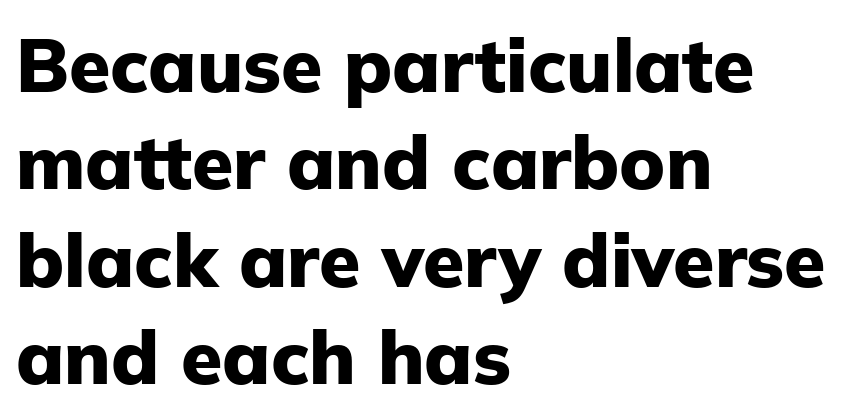
{"serif": "no", "italic": "no", "bold": "yes", "weight": "heavy", "width": "normal", "stroke_contrast": "low", "x_height": "medium", "monospaced": "no", "underline": "no", "align": "left", "line_spacing": "normal", "line_spacing_ratio": 1.3, "letter_spacing": "normal", "letter_spacing_em": 0.0, "glyph_px": 75}
